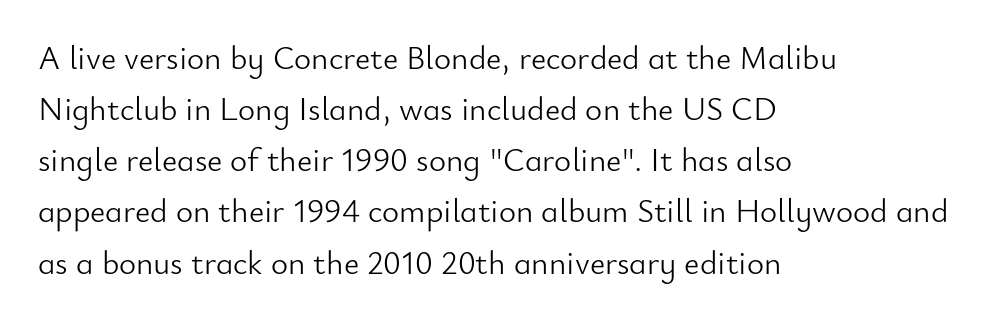
The image shows 33 px light sans-serif type, upright; set left-aligned, normal line spacing (1.55x), normal letter spacing, not underlined; low stroke contrast and a small x-height.
